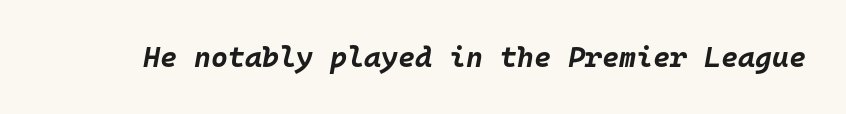
The image shows 29 px bold type, italic (leaning right), monospaced; set normal letter spacing, not underlined; low stroke contrast and a large x-height.
